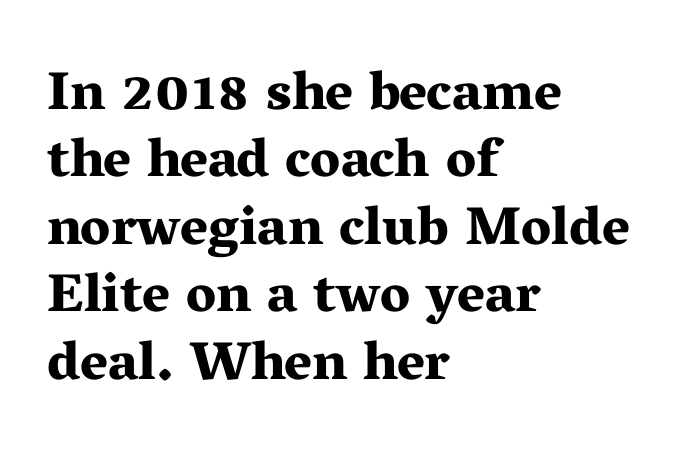
The image shows 54 px bold, wide serif type, upright; set left-aligned, normal line spacing (1.25x), normal letter spacing, not underlined; medium stroke contrast and a medium x-height.
